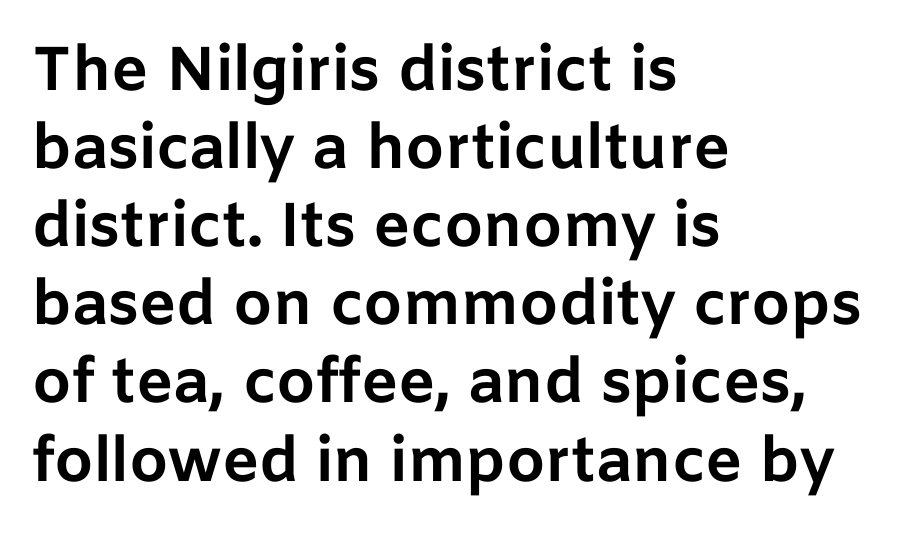
{"serif": "no", "italic": "no", "bold": "yes", "weight": "bold", "width": "normal", "stroke_contrast": "low", "x_height": "medium", "monospaced": "no", "underline": "no", "align": "left", "line_spacing": "normal", "line_spacing_ratio": 1.26, "letter_spacing": "normal", "letter_spacing_em": 0.0, "glyph_px": 62}
